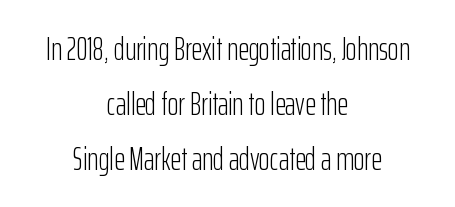
The image shows 33 px light, condensed sans-serif type, upright; set centered, normal line spacing (1.66x), normal letter spacing, not underlined; low stroke contrast and a medium x-height.
